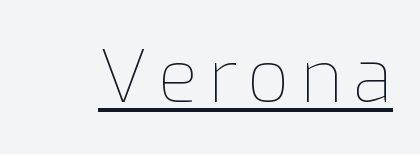
The image shows 73 px thin type, upright; set underlined; low stroke contrast and a medium x-height.
